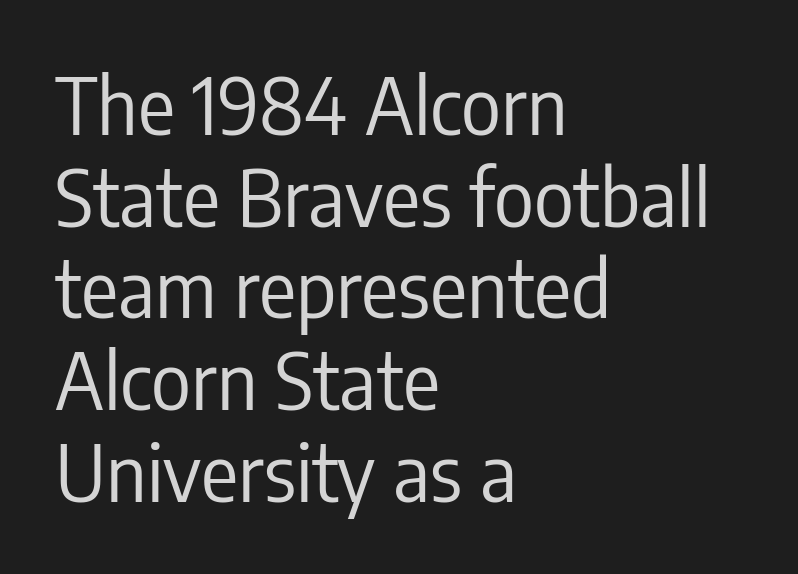
Q: Is the text bold? A: No.
Q: Is the text italic (slanted)? A: No, it is upright.
Q: Is the typeface a serif or a sans-serif typeface? A: Sans-serif.
Q: Is the text underlined? A: No.
Q: How is the paragraph aligned? A: Left-aligned.
Q: Is the spacing between letters normal or unusually wide? A: Normal.
Q: Width (condensed, normal, or wide)? A: Condensed.
Q: Stroke contrast? A: Low.
Q: x-height? A: Medium.
Q: Monospaced? A: No.
